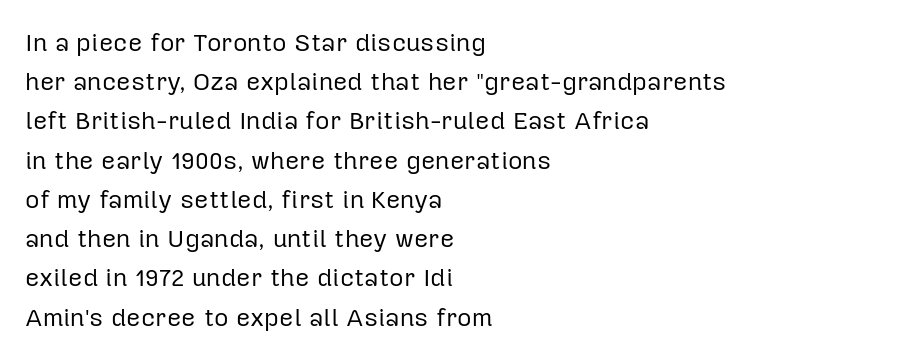
{"italic": "no", "bold": "no", "underline": "no", "align": "left", "line_spacing": "normal", "line_spacing_ratio": 1.57, "letter_spacing": "normal", "letter_spacing_em": 0.0, "glyph_px": 25}
